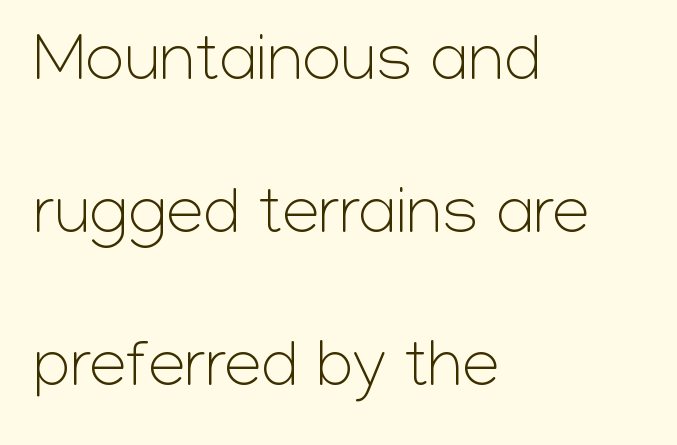
Varying glyph widths throughout — classic text-font behaviour. Posture: straight, roman, zero tilt. Is the type heavy? It reads as light-to-regular instead. This sample is left-justified, so line endings fall wherever the words run out. Loosely led — the rows are spread out.
